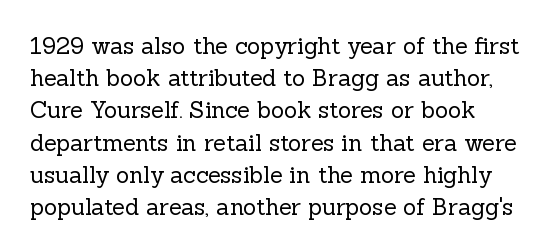
Regarding leading, the lines here are spaced in the standard way. The setting favours the left margin, as ordinary paragraphs usually do. The typeface has the unassuming heft of standard copy or less. The tracking reads as untouched default to a designer's eye. Type without underlining. Vertical strokes here are truly vertical.
